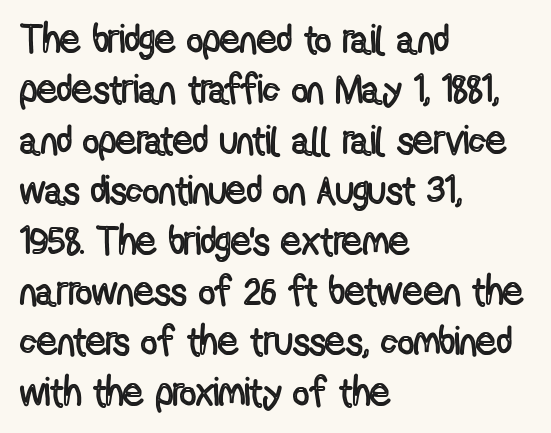
{"italic": "no", "width": "condensed", "x_height": "medium", "monospaced": "no", "underline": "no", "align": "left", "line_spacing": "normal", "line_spacing_ratio": 1.26, "letter_spacing": "normal", "letter_spacing_em": 0.0, "glyph_px": 40}
